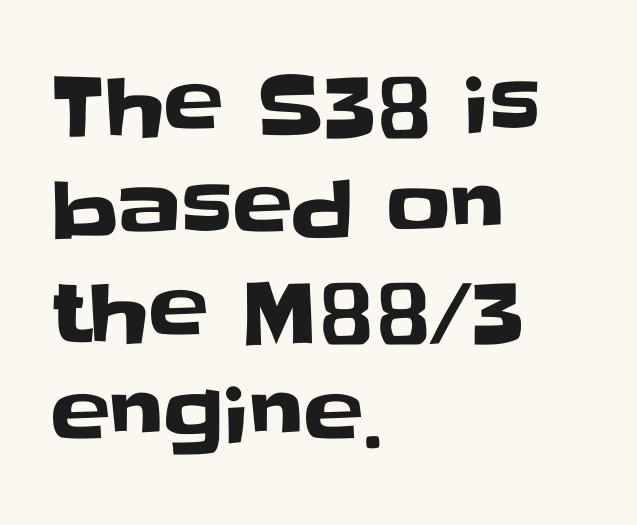
No extra tracking has been applied to these lines. Designer's note — italics off, roman on. Proportional: the letters do not fall into vertical columns. The words here are not underlined.
